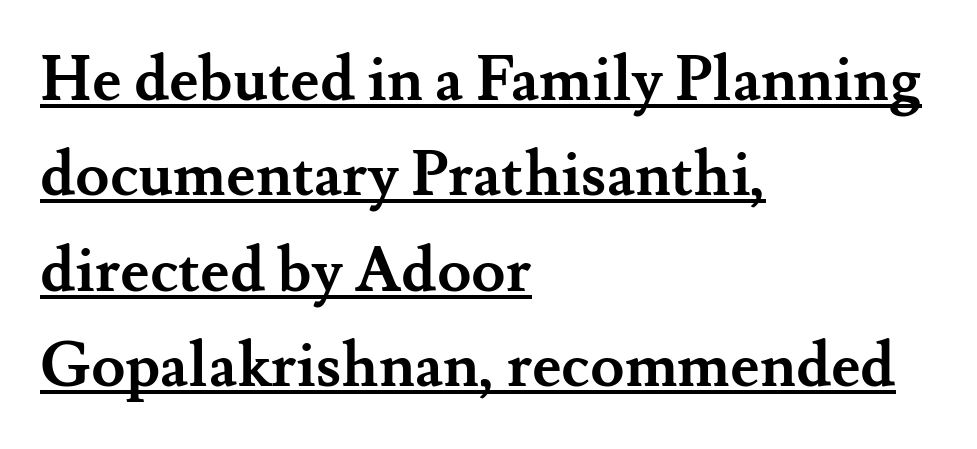
Q: Is the text bold? A: Yes.
Q: Is the text italic (slanted)? A: No, it is upright.
Q: Is the typeface a serif or a sans-serif typeface? A: Serif.
Q: Is the text underlined? A: Yes.
Q: How is the paragraph aligned? A: Left-aligned.
Q: Is the spacing between letters normal or unusually wide? A: Normal.
Q: Is the spacing between lines tight, normal or loose? A: Normal.
Q: Width (condensed, normal, or wide)? A: Normal.
Q: Stroke contrast? A: Medium.
Q: x-height? A: Small.
Q: Monospaced? A: No.
